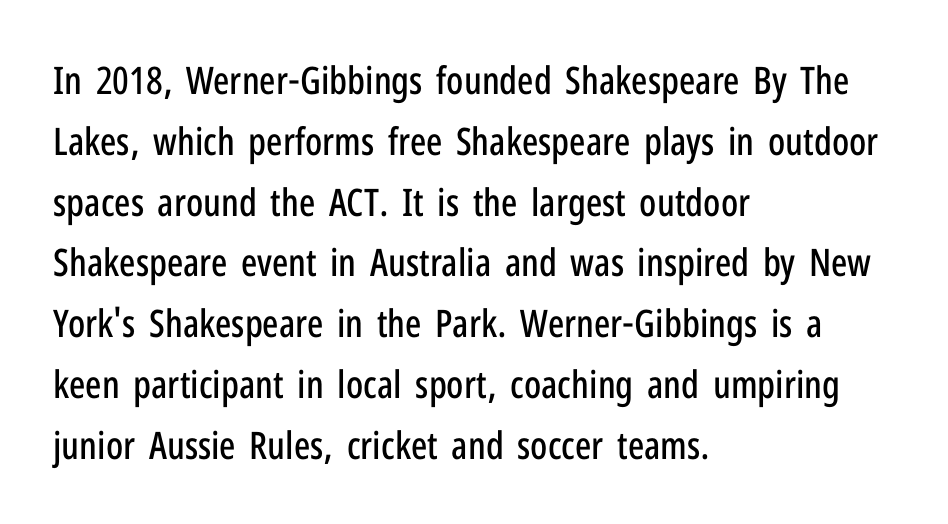
The image shows 38 px condensed sans-serif type, upright; set left-aligned, normal line spacing (1.6x), normal letter spacing, not underlined; low stroke contrast and a medium x-height.
